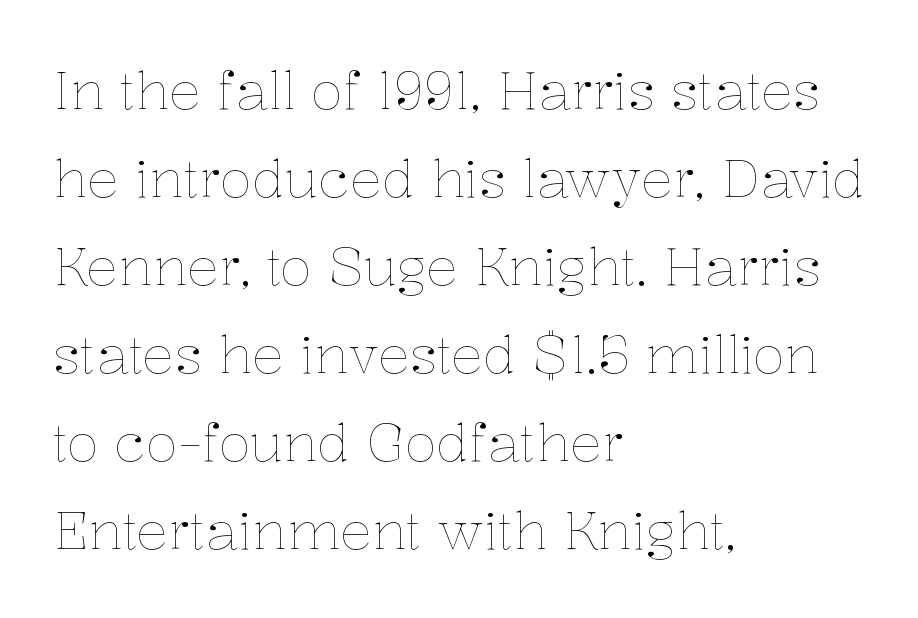
Q: Is the text bold? A: No.
Q: Is the text italic (slanted)? A: No, it is upright.
Q: Is the text underlined? A: No.
Q: How is the paragraph aligned? A: Left-aligned.
Q: Is the spacing between letters normal or unusually wide? A: Normal.
Q: Is the spacing between lines tight, normal or loose? A: Normal.
Q: Width (condensed, normal, or wide)? A: Normal.
Q: Stroke contrast? A: Low.
Q: x-height? A: Medium.
Q: Monospaced? A: No.
